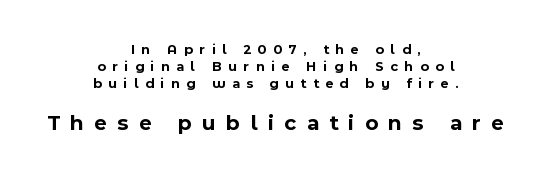
{"italic": "no", "bold": "yes", "underline": "no", "align": "center", "line_spacing_ratio": 1.21, "letter_spacing": "wide", "letter_spacing_em": 0.47, "larger_block": "second", "size_ratio": 1.57, "glyph_px": 22}
